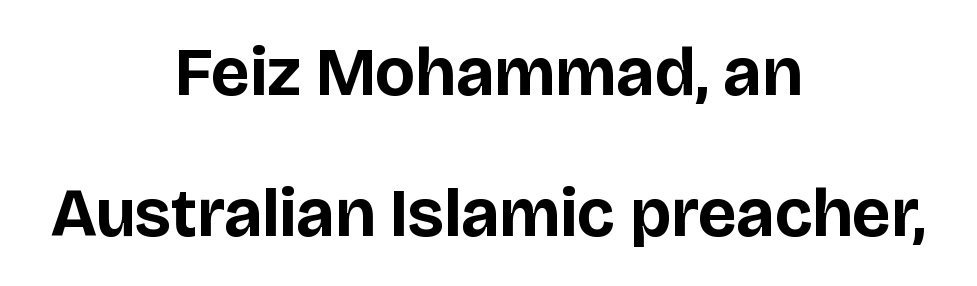
{"serif": "no", "italic": "no", "bold": "yes", "weight": "bold", "width": "normal", "stroke_contrast": "low", "x_height": "large", "monospaced": "no", "underline": "no", "align": "center", "line_spacing": "loose", "line_spacing_ratio": 2.07, "letter_spacing": "normal", "letter_spacing_em": 0.0, "glyph_px": 68}
